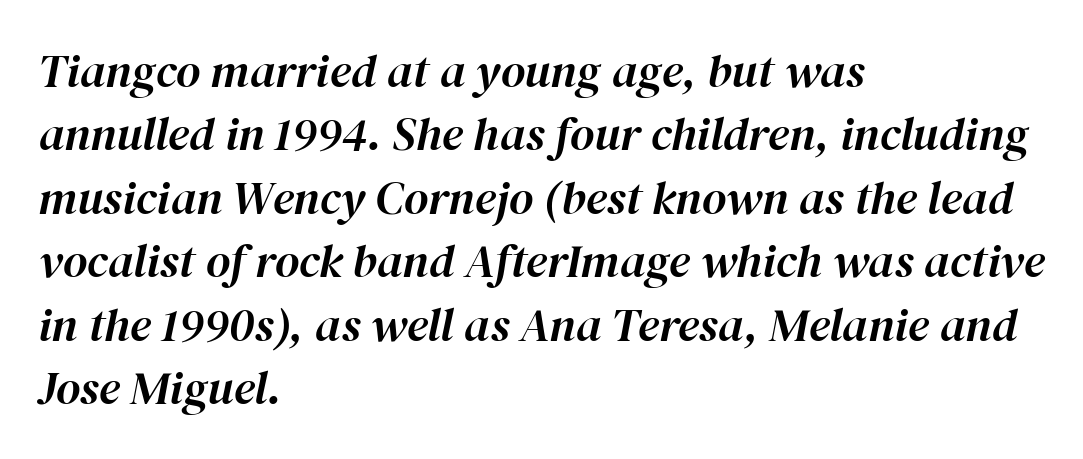
A normal amount of white space separates one row of letters from the next. The axis of the letterforms is tilted away from vertical. Observe the ordinary spacing: letters are neighbours, not strangers. The lines in this sample share a left origin and differ only in where they stop. Plain, unruled lines of type.
